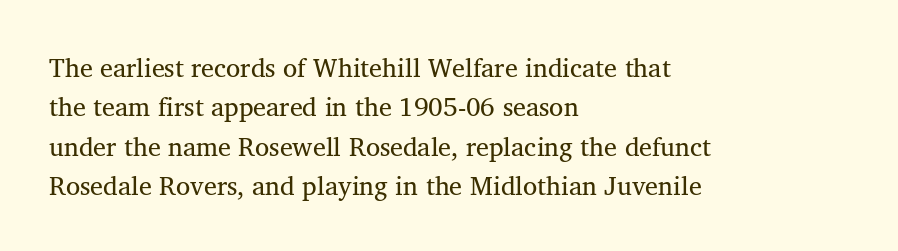
Q: Is the text bold? A: No.
Q: Is the text italic (slanted)? A: No, it is upright.
Q: Is the text underlined? A: No.
Q: How is the paragraph aligned? A: Left-aligned.
Q: Is the spacing between letters normal or unusually wide? A: Normal.
Q: Is the spacing between lines tight, normal or loose? A: Normal.
